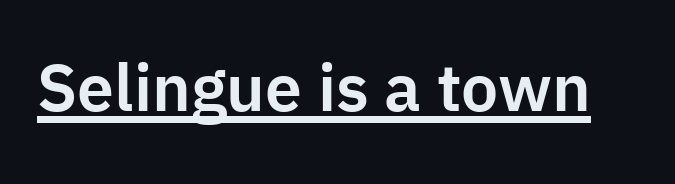
Q: Is the text italic (slanted)? A: No, it is upright.
Q: Is the typeface a serif or a sans-serif typeface? A: Sans-serif.
Q: Is the text underlined? A: Yes.
Q: Is the spacing between letters normal or unusually wide? A: Normal.
Q: Width (condensed, normal, or wide)? A: Normal.
Q: Stroke contrast? A: Low.
Q: x-height? A: Medium.
Q: Monospaced? A: No.
